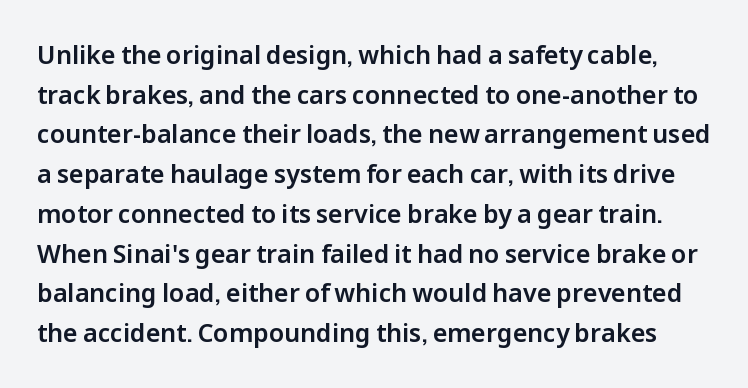
When letters stand straight like this, we call the style roman or upright. Honestly, there is no underline to notice here at all. Nothing unusual about the tracking: characters are spaced as the font intends. How would I describe the line gaps? Plain and ordinary.
